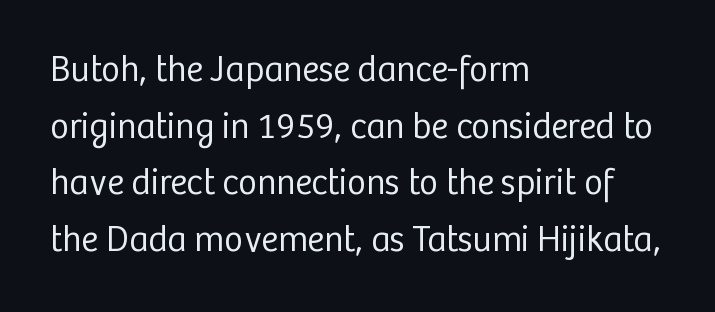
The image shows 36 px regular-weight sans-serif type, upright; set left-aligned, normal line spacing (1.57x), normal letter spacing, not underlined; low stroke contrast and a medium x-height.
